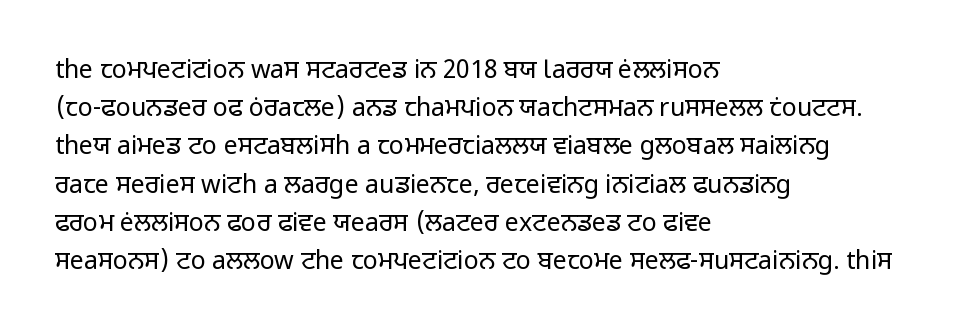
The glyphs are unaccompanied by any horizontal stroke below them. Posture: vertical. These lines keep a tight, regular rhythm from letter to letter. Interline gaps are of average width in this sample. The paragraph shown leans on its left margin.
